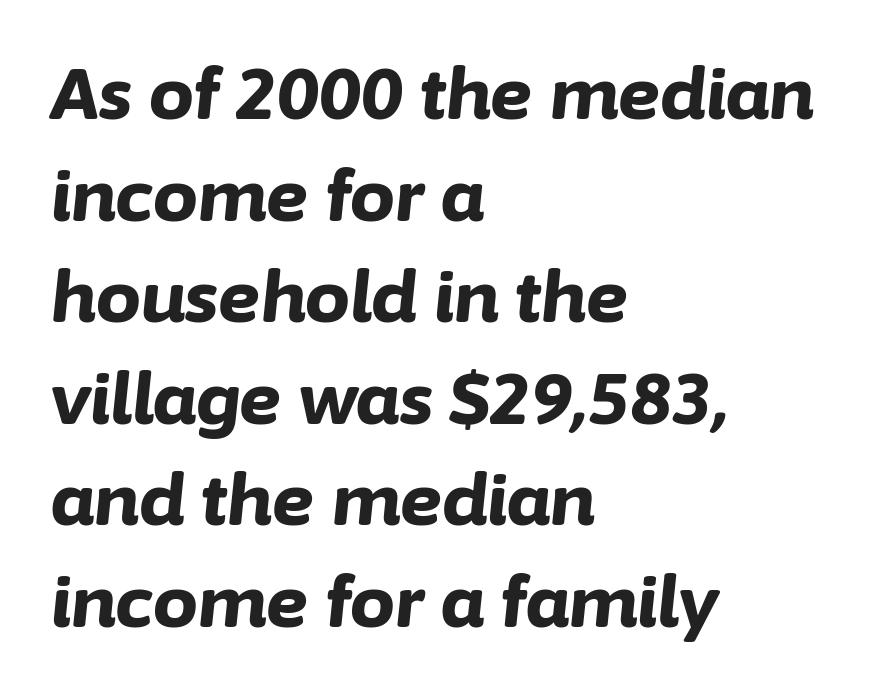
Beneath every word, the page is bare. Proportional: the letters do not fall into vertical columns. Vertically, the passage feels balanced, rows spaced as you'd expect. Looking at the ascenders, they clearly lean. The compositor pushed each line to the left boundary. Caption: standard tracking, unaltered.
